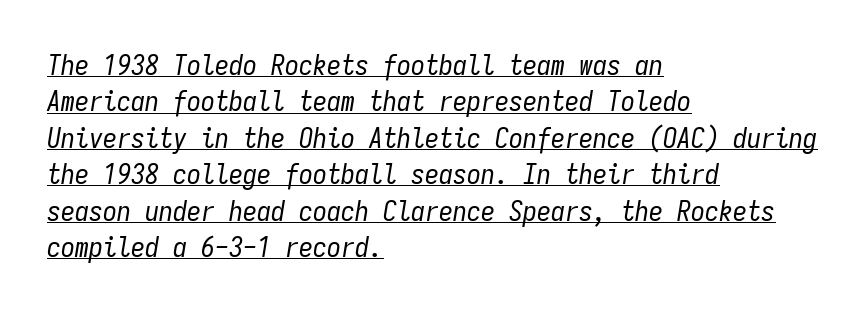
Q: Is the text bold? A: No.
Q: Is the text italic (slanted)? A: Yes, it leans right by about 9 degrees.
Q: Is the text underlined? A: Yes.
Q: How is the paragraph aligned? A: Left-aligned.
Q: Is the spacing between letters normal or unusually wide? A: Normal.
Q: Is the spacing between lines tight, normal or loose? A: Normal.
Q: Width (condensed, normal, or wide)? A: Condensed.
Q: Stroke contrast? A: Low.
Q: x-height? A: Medium.
Q: Monospaced? A: Yes.
